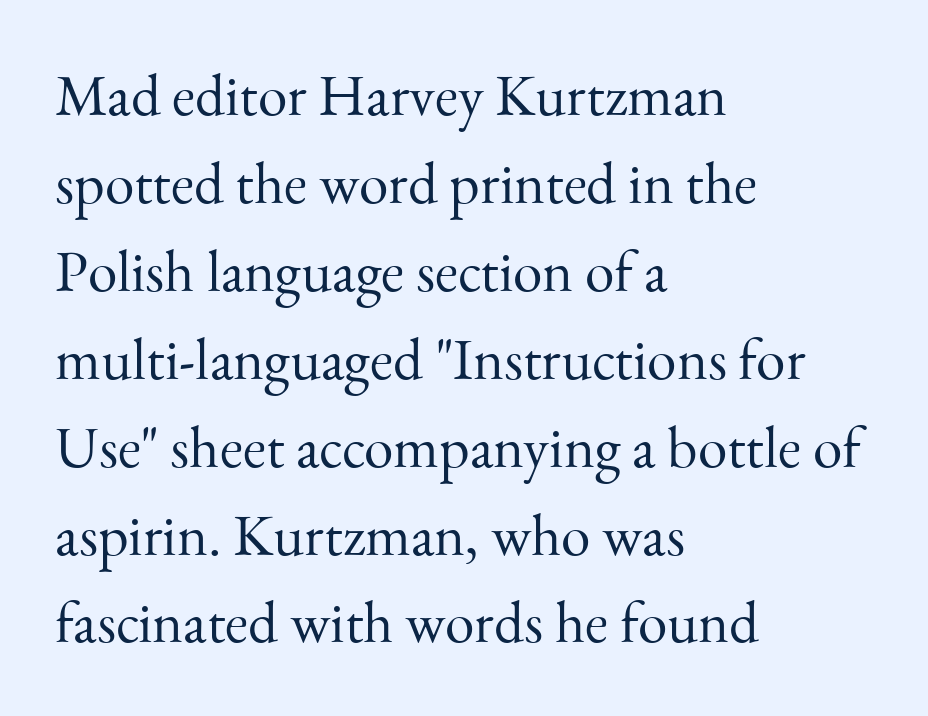
The rendering uses natural spacing where letterforms have individual widths. The lines are quadded left. Each letter's strokes conclude with small projecting serifs. Is the letter spacing exaggerated? No — it looks like the ordinary default. Summary of weight: not heavy and not bold.
